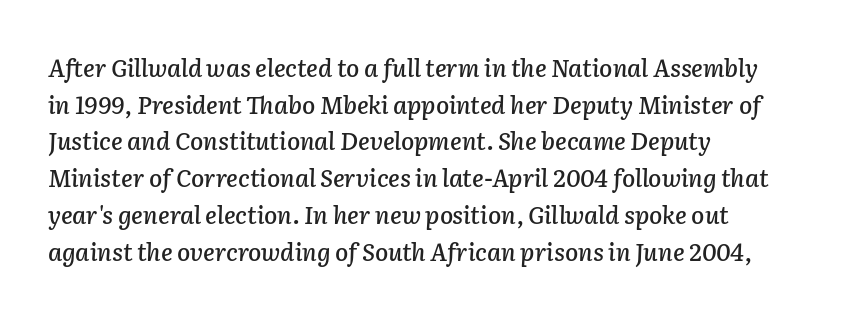
Short and long lines alike share a common starting point at left. Whoever set this chose a conventional vertical rhythm. No extra tracking has been applied to these lines. Descenders are the only things crossing below the line. The lettering tilts uniformly, giving the passage an italic look.
